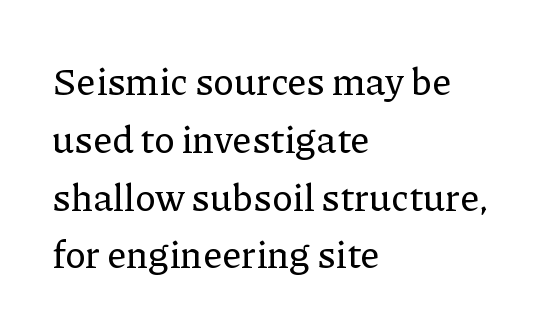
Q: Is the text italic (slanted)? A: No, it is upright.
Q: Is the typeface a serif or a sans-serif typeface? A: Serif.
Q: Is the text underlined? A: No.
Q: How is the paragraph aligned? A: Left-aligned.
Q: Is the spacing between letters normal or unusually wide? A: Normal.
Q: Is the spacing between lines tight, normal or loose? A: Normal.
Q: Width (condensed, normal, or wide)? A: Normal.
Q: Stroke contrast? A: Low.
Q: x-height? A: Medium.
Q: Monospaced? A: No.
